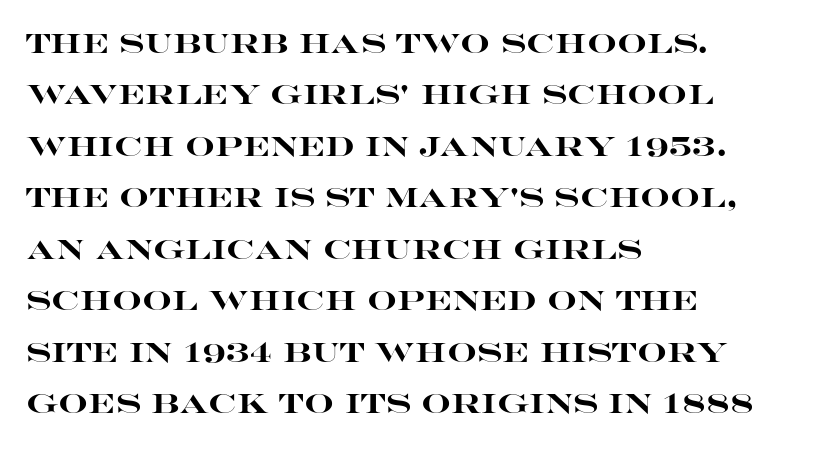
The image shows 26 px bold type, upright; set left-aligned, loose line spacing (1.98x), normal letter spacing, not underlined.
